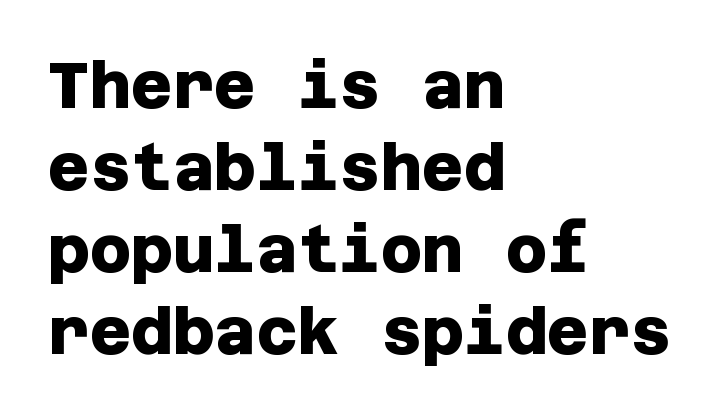
What weight is shown? A full bold with thick strokes. A normal amount of white space separates one row of letters from the next. Short note: letters normally spaced. Descenders are the only things crossing below the line.
